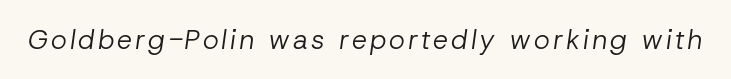
The image shows 27 px text type, italic (leaning right); set not underlined.
